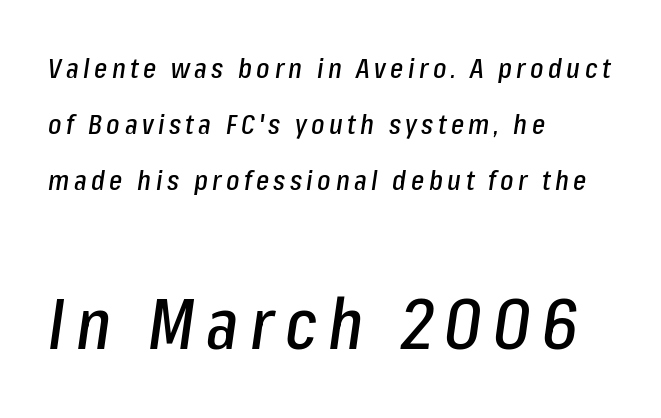
{"italic": "yes", "lean": "right", "slant_degrees": 8, "width": "condensed", "stroke_contrast": "low", "x_height": "medium", "monospaced": "no", "underline": "no", "align": "left", "line_spacing": "loose", "line_spacing_ratio": 2.0, "larger_block": "second", "size_ratio": 2.54, "glyph_px": 71}
